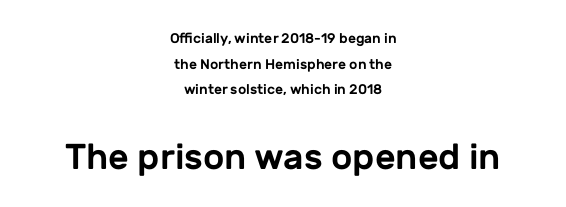
{"serif": "no", "italic": "no", "width": "normal", "stroke_contrast": "low", "x_height": "medium", "monospaced": "no", "underline": "no", "align": "center", "line_spacing_ratio": 1.83, "letter_spacing": "normal", "letter_spacing_em": 0.0, "larger_block": "second", "size_ratio": 2.57, "glyph_px": 36}
